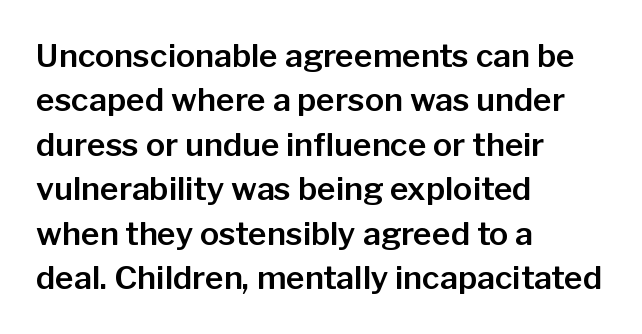
The image shows 32 px sans-serif type, upright; set left-aligned, normal line spacing (1.39x), normal letter spacing, not underlined; low stroke contrast and a medium x-height.
